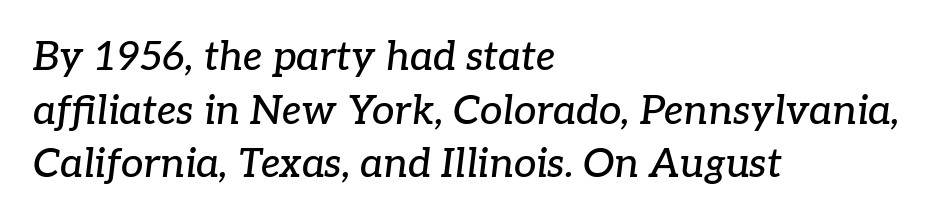
The image shows 40 px serif type, italic (leaning right); set left-aligned, normal line spacing (1.34x), normal letter spacing, not underlined; low stroke contrast and a medium x-height.
